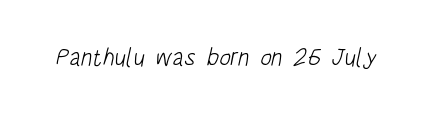
{"bold": "no", "underline": "no", "letter_spacing": "normal", "letter_spacing_em": 0.0, "glyph_px": 24}
